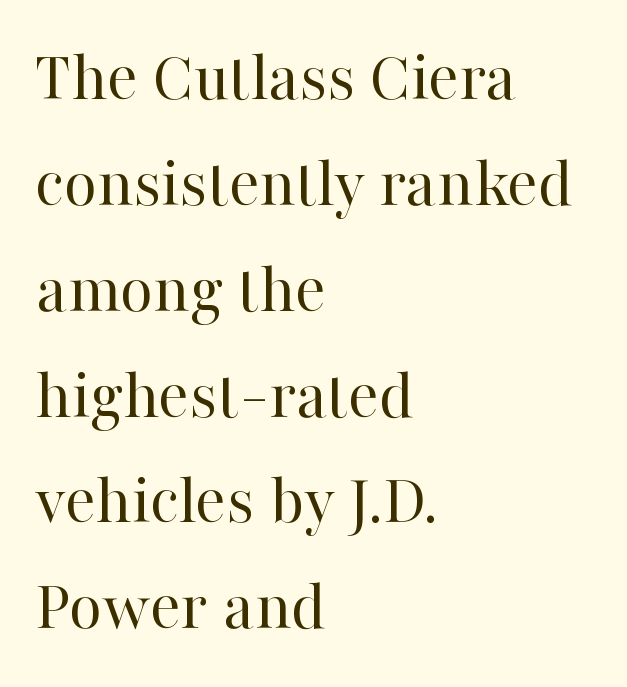
Tall strokes in this sample are plumb rather than angled. The glyphs in this specimen are seriffed. Vertically, the passage feels balanced, rows spaced as you'd expect. Heaviness? Minimal to ordinary, like unemphasized prose.
